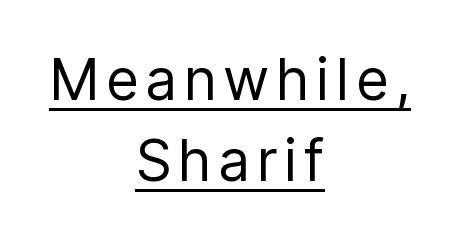
Q: Is the text bold? A: No.
Q: Is the text italic (slanted)? A: No, it is upright.
Q: Is the typeface a serif or a sans-serif typeface? A: Sans-serif.
Q: Is the text underlined? A: Yes.
Q: How is the paragraph aligned? A: Centered.
Q: Is the spacing between lines tight, normal or loose? A: Normal.
Q: Width (condensed, normal, or wide)? A: Normal.
Q: Stroke contrast? A: Low.
Q: x-height? A: Medium.
Q: Monospaced? A: No.
